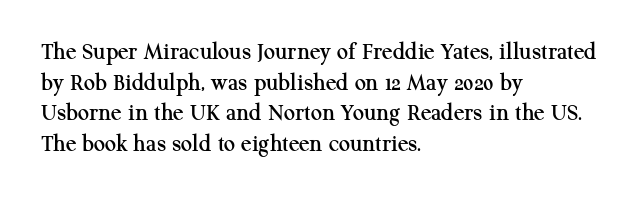
Q: Is the text italic (slanted)? A: No, it is upright.
Q: Is the text underlined? A: No.
Q: How is the paragraph aligned? A: Left-aligned.
Q: Is the spacing between letters normal or unusually wide? A: Normal.
